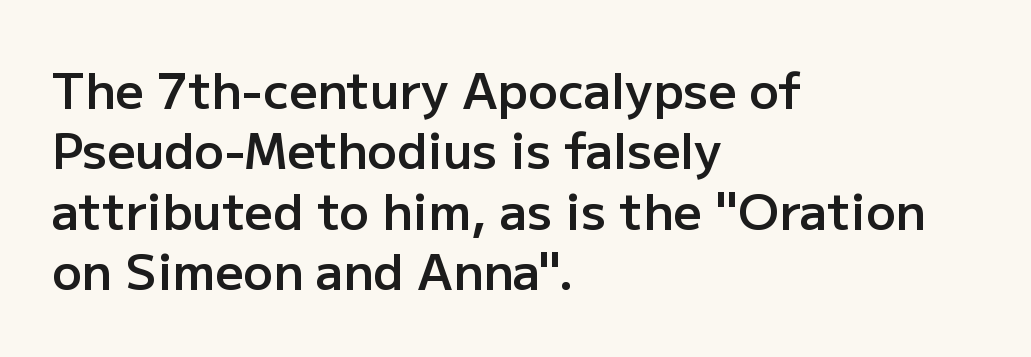
{"serif": "no", "italic": "no", "bold": "semi", "weight": "semibold", "width": "normal", "stroke_contrast": "low", "x_height": "medium", "monospaced": "no", "underline": "no", "align": "left", "line_spacing_ratio": 1.23, "letter_spacing": "normal", "letter_spacing_em": 0.0, "glyph_px": 49}
